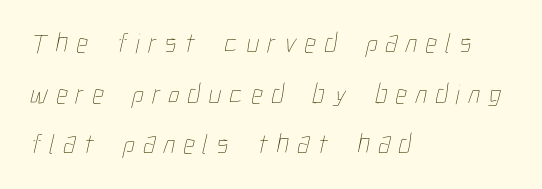
The image shows 28 px thin, condensed type; set left-aligned, line spacing 1.81x, unusually wide letter spacing (+0.3 em), not underlined; low stroke contrast and a medium x-height.
